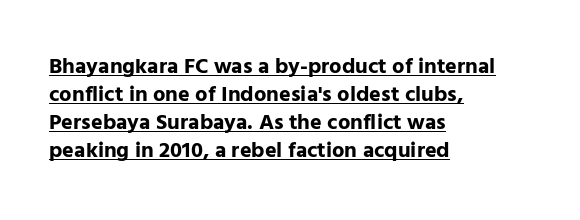
The glyphs have the mass of a bold cut. Ascenders rise straight up at ninety degrees. The letters sit at their default tracking, neither squeezed nor spread. Horizontal alignment here is leftward, the default for most running prose.
